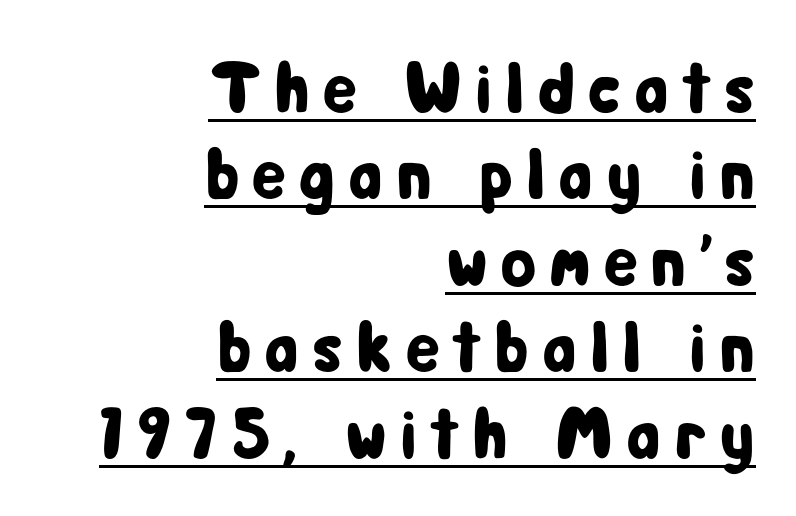
The sample's only ornament is a line tracing under the words. The lines are quadded right. Spacing verdict: proportional, widths tailored to each character. Quick note: not italic, upright. Are there feet on the stems? There aren't — it's a sans.
